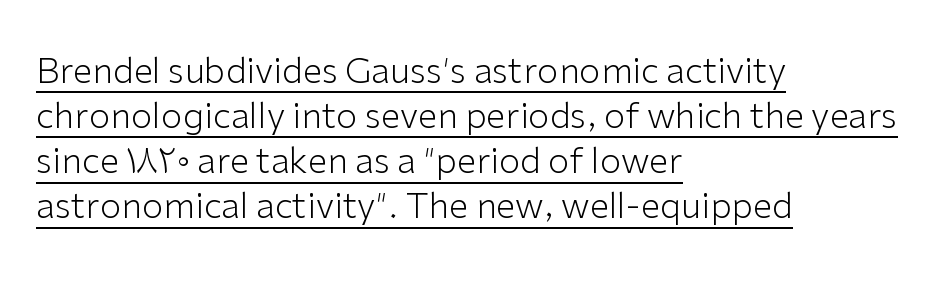
The image shows 35 px light sans-serif type, upright; set left-aligned, normal line spacing (1.29x), normal letter spacing, underlined; low stroke contrast and a medium x-height.
